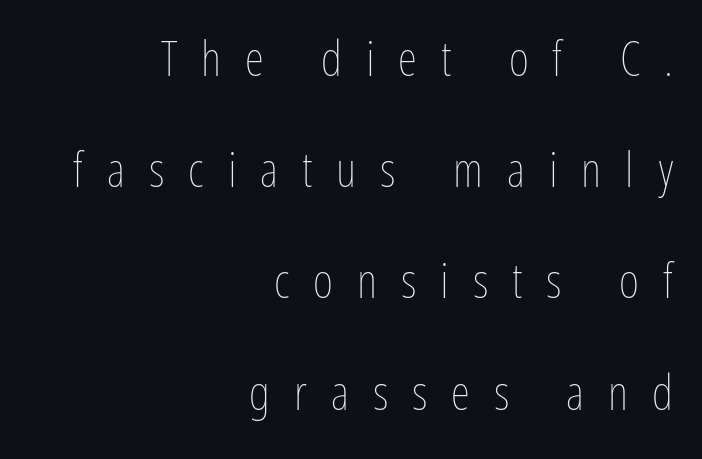
Q: Is the text bold? A: No.
Q: Is the text italic (slanted)? A: No, it is upright.
Q: Is the text underlined? A: No.
Q: How is the paragraph aligned? A: Right-aligned.
Q: Is the spacing between letters normal or unusually wide? A: Unusually wide.
Q: Is the spacing between lines tight, normal or loose? A: Loose.
Q: Width (condensed, normal, or wide)? A: Condensed.
Q: Stroke contrast? A: Low.
Q: x-height? A: Medium.
Q: Monospaced? A: No.
